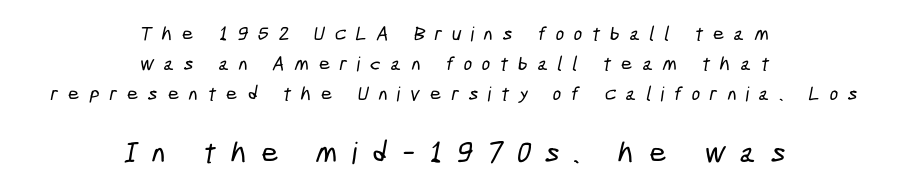
The image shows 30 px condensed sans-serif type; set centered, normal line spacing (1.5x), unusually wide letter spacing (+0.49 em), not underlined; the second (bottom) block is 1.5x larger; low stroke contrast and a medium x-height.
